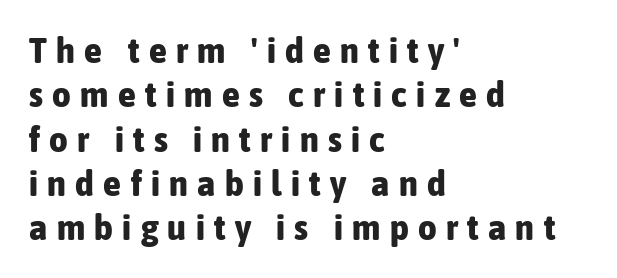
{"serif": "no", "italic": "no", "bold": "yes", "weight": "bold", "width": "condensed", "stroke_contrast": "low", "x_height": "medium", "monospaced": "no", "underline": "no", "align": "left", "line_spacing_ratio": 1.23, "letter_spacing": "wide", "letter_spacing_em": 0.26, "glyph_px": 36}
